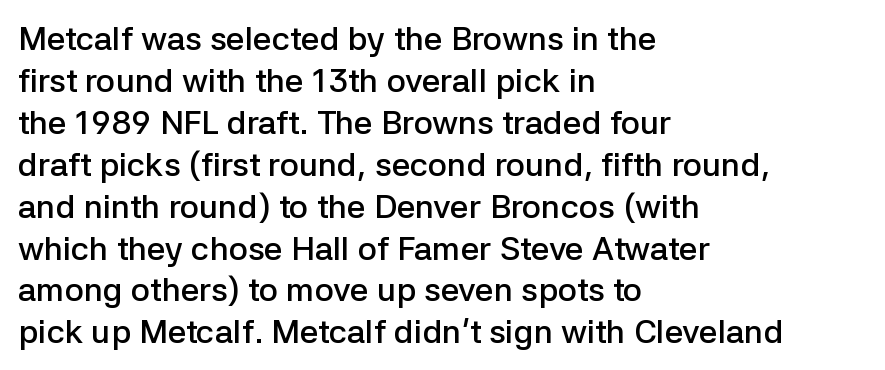
The image shows 33 px semibold sans-serif type, upright; set left-aligned, normal line spacing (1.27x), normal letter spacing, not underlined; low stroke contrast and a medium x-height.
